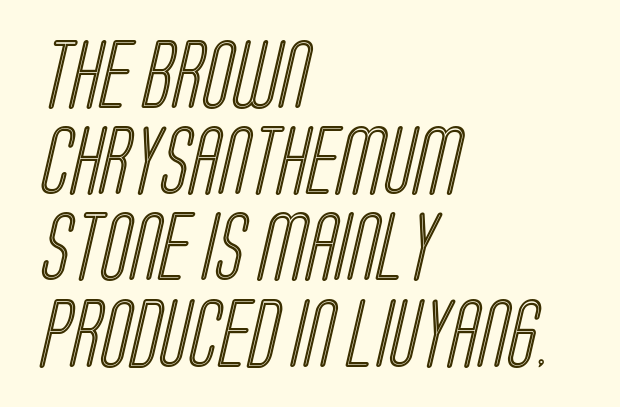
The image shows 69 px condensed type; set left-aligned, normal line spacing (1.25x), normal letter spacing, not underlined; a large x-height.
